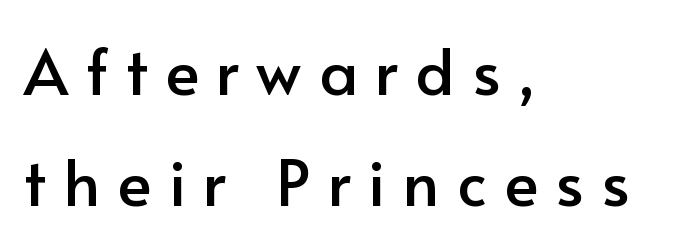
In terms of letterform style, serifs are entirely absent. Bare-footed words on every line. Look at the tracking — it's clearly loosened, letters drifting apart. These lines stack with their left ends in a neat column. The passage shown is typed in a proportional face where columns would drift. You can tell it's not italic because the verticals are truly vertical.
